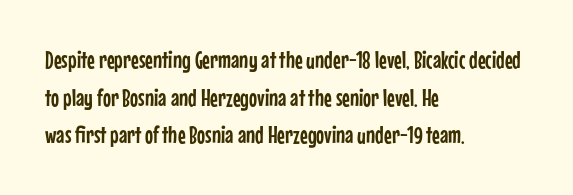
The image shows 24 px text type, upright; set left-aligned, normal line spacing (1.57x), normal letter spacing, not underlined.
